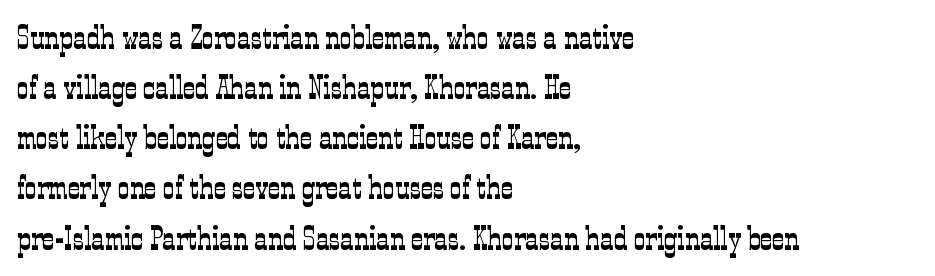
The image shows 33 px light, condensed serif type, upright; set left-aligned, normal line spacing (1.52x), normal letter spacing, not underlined; low stroke contrast and a medium x-height.
